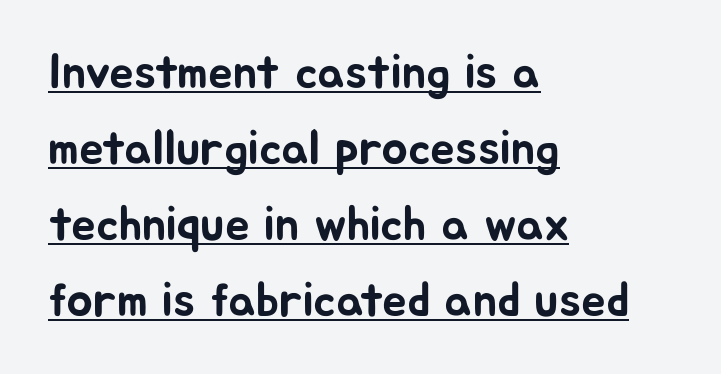
The image shows 49 px sans-serif type, upright; set left-aligned, normal line spacing (1.55x), normal letter spacing, underlined; low stroke contrast and a medium x-height.
